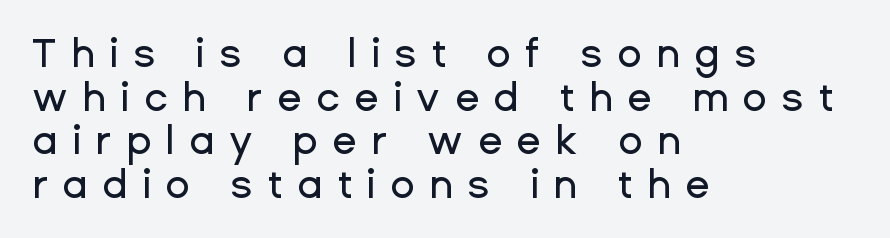
{"serif": "no", "italic": "no", "width": "normal", "stroke_contrast": "low", "x_height": "medium", "monospaced": "no", "underline": "no", "align": "left", "line_spacing": "tight", "line_spacing_ratio": 1.09, "letter_spacing": "wide", "letter_spacing_em": 0.36, "glyph_px": 40}
